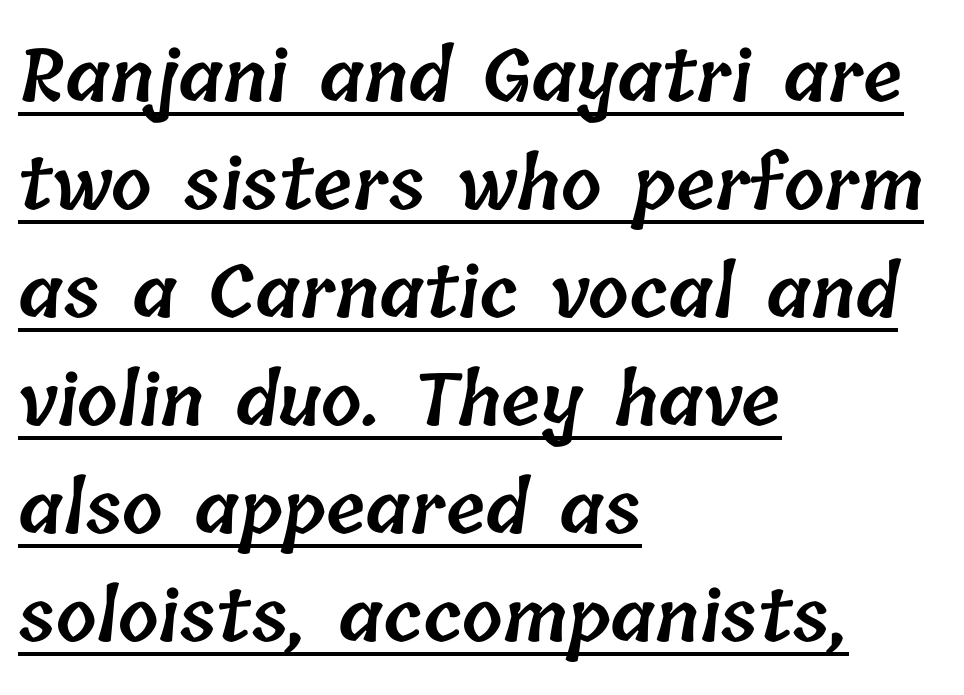
The text block is weighted toward the left margin, trailing off unevenly rightward. Spacing between characters is what you'd get straight out of the box. A typesetter would call this proportional, since set widths differ per character. Set as a demibold, roughly 600 on the weight scale.
